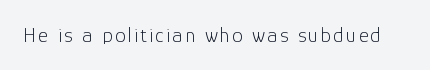
{"italic": "no", "bold": "no", "underline": "no", "glyph_px": 21}
